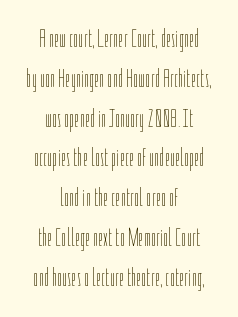
{"italic": "no", "bold": "no", "underline": "no", "align": "center", "line_spacing": "normal", "line_spacing_ratio": 1.53, "letter_spacing": "normal", "letter_spacing_em": 0.0, "glyph_px": 26}
